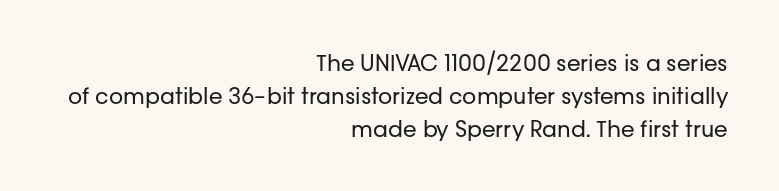
{"italic": "no", "bold": "no", "underline": "no", "align": "right", "line_spacing": "normal", "line_spacing_ratio": 1.5, "letter_spacing": "normal", "letter_spacing_em": 0.0, "glyph_px": 22}
